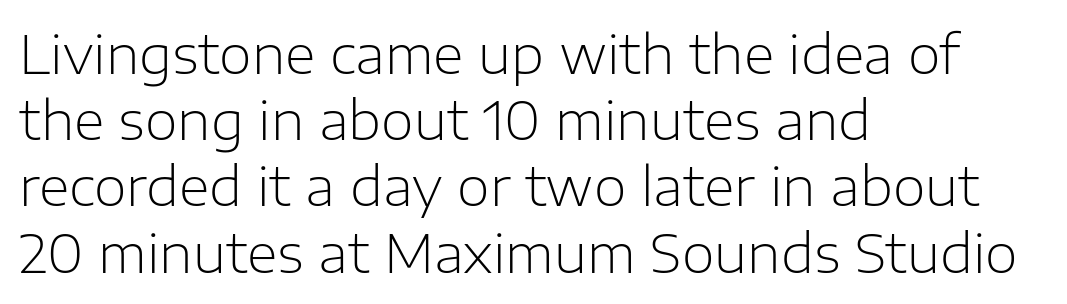
Q: Is the text bold? A: No.
Q: Is the text italic (slanted)? A: No, it is upright.
Q: Is the typeface a serif or a sans-serif typeface? A: Sans-serif.
Q: Is the text underlined? A: No.
Q: How is the paragraph aligned? A: Left-aligned.
Q: Is the spacing between letters normal or unusually wide? A: Normal.
Q: Is the spacing between lines tight, normal or loose? A: Normal.
Q: Width (condensed, normal, or wide)? A: Normal.
Q: Stroke contrast? A: Low.
Q: x-height? A: Medium.
Q: Monospaced? A: No.
